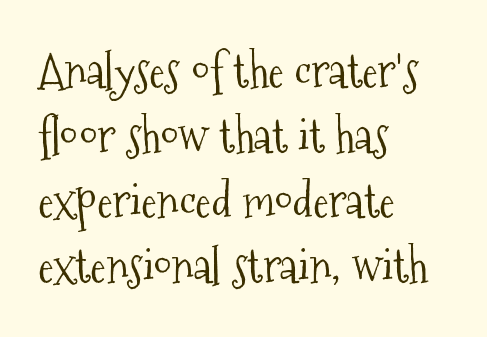
{"serif": "yes", "italic": "no", "bold": "no", "weight": "light", "width": "condensed", "stroke_contrast": "medium", "x_height": "medium", "monospaced": "no", "underline": "no", "align": "left", "line_spacing": "normal", "line_spacing_ratio": 1.38, "letter_spacing": "normal", "letter_spacing_em": 0.0, "glyph_px": 47}
